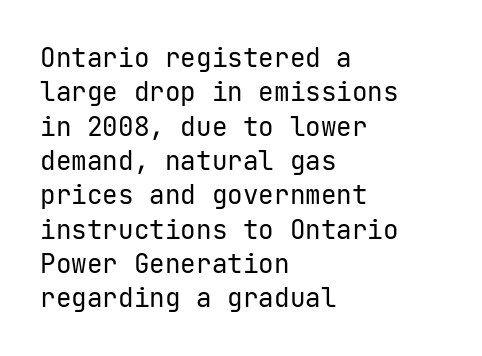
Q: Is the text bold? A: No.
Q: Is the text italic (slanted)? A: No, it is upright.
Q: Is the text underlined? A: No.
Q: How is the paragraph aligned? A: Left-aligned.
Q: Is the spacing between letters normal or unusually wide? A: Normal.
Q: Is the spacing between lines tight, normal or loose? A: Normal.
